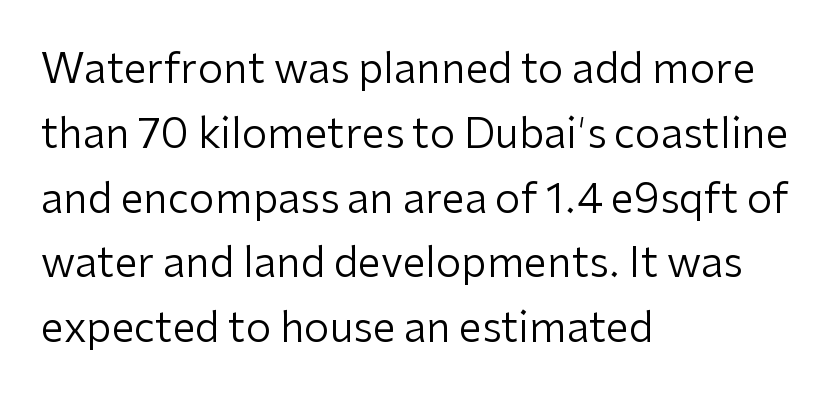
Q: Is the text bold? A: No.
Q: Is the text italic (slanted)? A: No, it is upright.
Q: Is the typeface a serif or a sans-serif typeface? A: Sans-serif.
Q: Is the text underlined? A: No.
Q: How is the paragraph aligned? A: Left-aligned.
Q: Is the spacing between letters normal or unusually wide? A: Normal.
Q: Is the spacing between lines tight, normal or loose? A: Normal.
Q: Width (condensed, normal, or wide)? A: Normal.
Q: Stroke contrast? A: Low.
Q: x-height? A: Medium.
Q: Monospaced? A: No.
